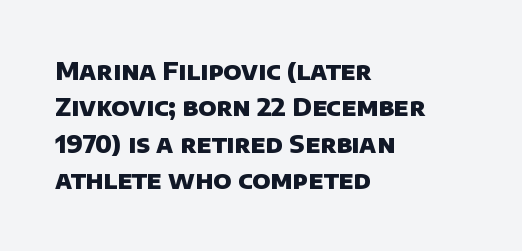
The image shows 24 px bold type; set left-aligned, normal line spacing (1.52x), normal letter spacing, not underlined.
